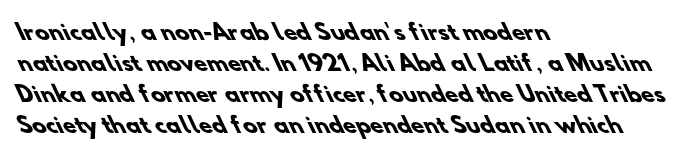
{"bold": "yes", "underline": "no", "align": "left", "line_spacing": "normal", "line_spacing_ratio": 1.48, "letter_spacing": "normal", "letter_spacing_em": 0.0, "glyph_px": 21}
